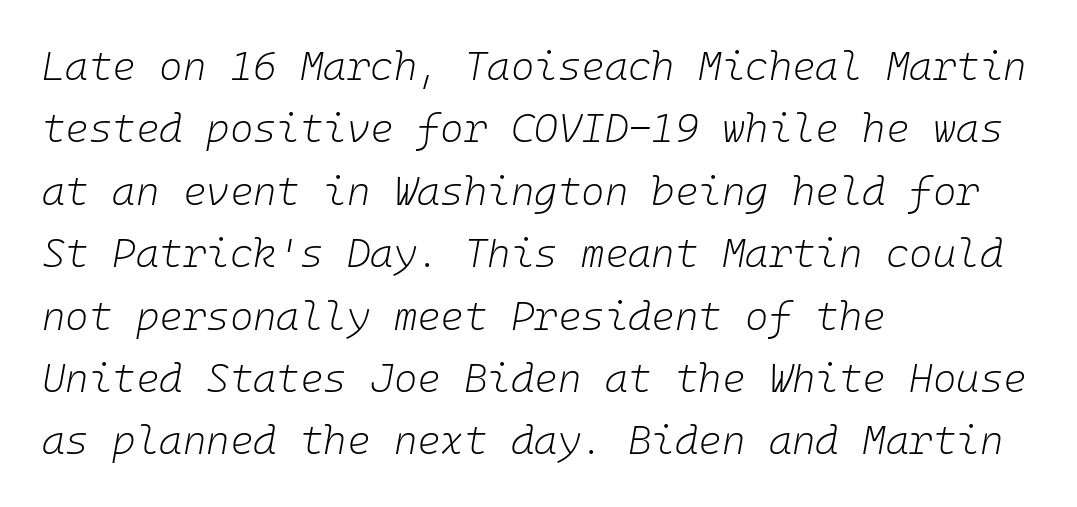
{"italic": "yes", "lean": "right", "slant_degrees": 10, "bold": "no", "weight": "light", "width": "normal", "stroke_contrast": "low", "x_height": "medium", "underline": "no", "align": "left", "line_spacing": "normal", "line_spacing_ratio": 1.56, "letter_spacing": "normal", "letter_spacing_em": 0.0, "glyph_px": 40}
